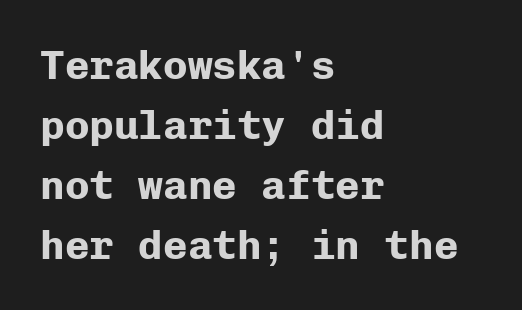
No feet cap the strokes, marking this as sans-serif type. Short and long lines alike share a common starting point at left. Horizontal bands of white between lines are of average thickness. Typesetter's note: full bold, strokes at maximum text heaviness. Spacing between characters is what you'd get straight out of the box.
